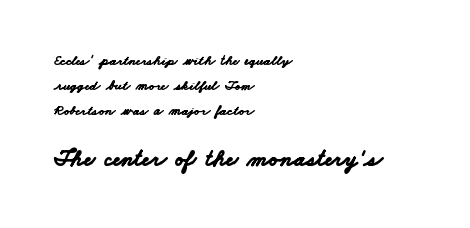
Q: Is the text bold? A: Yes.
Q: Is the text underlined? A: No.
Q: How is the paragraph aligned? A: Left-aligned.
Q: Is the spacing between letters normal or unusually wide? A: Normal.
Q: Which block of text is set in a larger size, the first (top) or the second (bottom)? A: The second (bottom) one.
